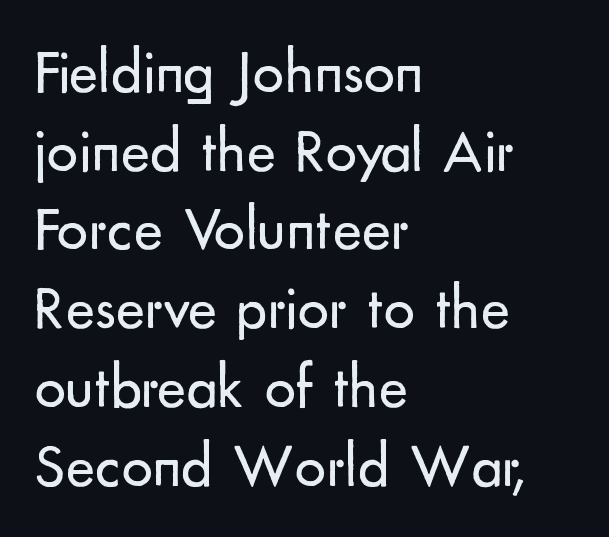
{"serif": "no", "italic": "no", "bold": "no", "weight": "regular", "width": "normal", "stroke_contrast": "low", "x_height": "small", "monospaced": "no", "underline": "no", "align": "left", "line_spacing": "normal", "line_spacing_ratio": 1.27, "letter_spacing": "normal", "letter_spacing_em": 0.0, "glyph_px": 62}
